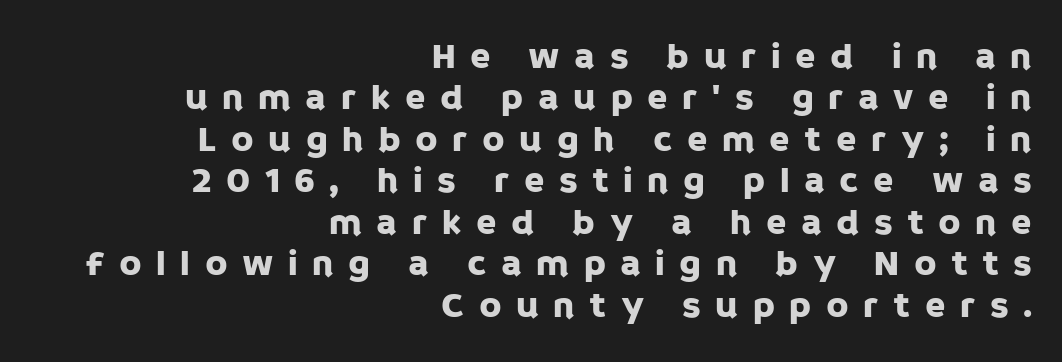
{"serif": "no", "italic": "no", "width": "normal", "stroke_contrast": "low", "x_height": "large", "monospaced": "no", "underline": "no", "align": "right", "line_spacing": "tight", "line_spacing_ratio": 1.12, "letter_spacing": "wide", "letter_spacing_em": 0.39, "glyph_px": 37}
